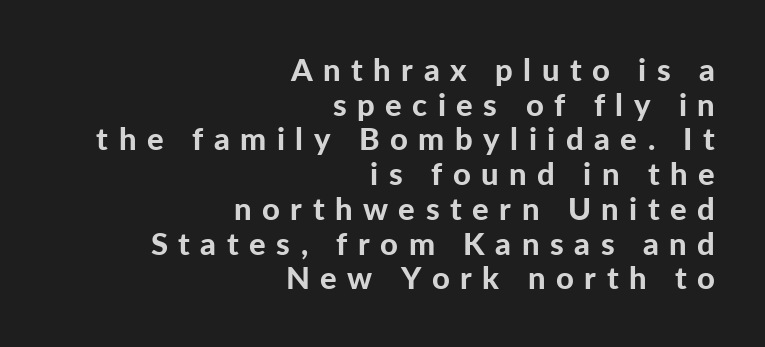
Q: Is the text bold? A: Yes.
Q: Is the text italic (slanted)? A: No, it is upright.
Q: Is the typeface a serif or a sans-serif typeface? A: Sans-serif.
Q: Is the text underlined? A: No.
Q: How is the paragraph aligned? A: Right-aligned.
Q: Is the spacing between letters normal or unusually wide? A: Unusually wide.
Q: Is the spacing between lines tight, normal or loose? A: Tight.
Q: Width (condensed, normal, or wide)? A: Normal.
Q: Stroke contrast? A: Low.
Q: x-height? A: Medium.
Q: Monospaced? A: No.
